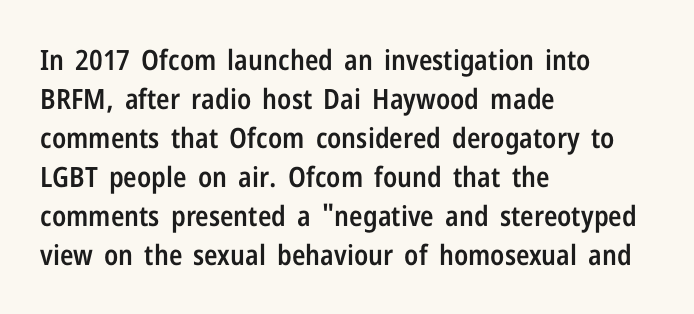
{"serif": "no", "italic": "no", "bold": "semi", "weight": "semibold", "width": "condensed", "stroke_contrast": "low", "x_height": "medium", "monospaced": "no", "underline": "no", "align": "left", "line_spacing": "normal", "line_spacing_ratio": 1.39, "letter_spacing": "normal", "letter_spacing_em": 0.0, "glyph_px": 28}
